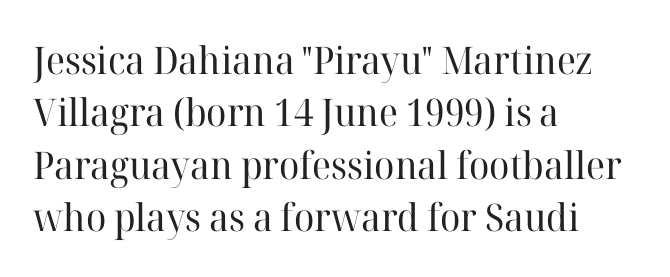
Q: Is the text bold? A: No.
Q: Is the text italic (slanted)? A: No, it is upright.
Q: Is the typeface a serif or a sans-serif typeface? A: Serif.
Q: Is the text underlined? A: No.
Q: How is the paragraph aligned? A: Left-aligned.
Q: Is the spacing between letters normal or unusually wide? A: Normal.
Q: Is the spacing between lines tight, normal or loose? A: Normal.
Q: Width (condensed, normal, or wide)? A: Normal.
Q: Stroke contrast? A: High.
Q: x-height? A: Medium.
Q: Monospaced? A: No.
